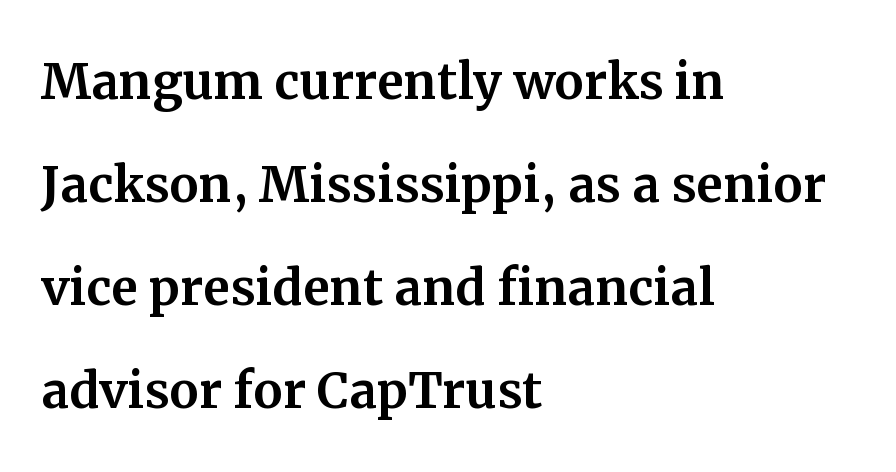
The image shows 66 px serif type, upright; set left-aligned, normal line spacing (1.56x), normal letter spacing, not underlined; medium stroke contrast and a medium x-height.
